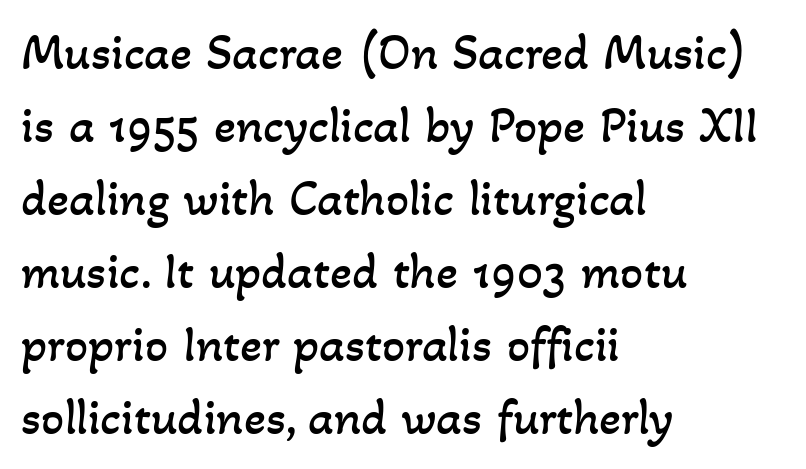
{"bold": "no", "weight": "regular", "width": "normal", "stroke_contrast": "low", "x_height": "small", "monospaced": "no", "underline": "no", "align": "left", "line_spacing": "normal", "line_spacing_ratio": 1.43, "letter_spacing": "normal", "letter_spacing_em": 0.0, "glyph_px": 51}
